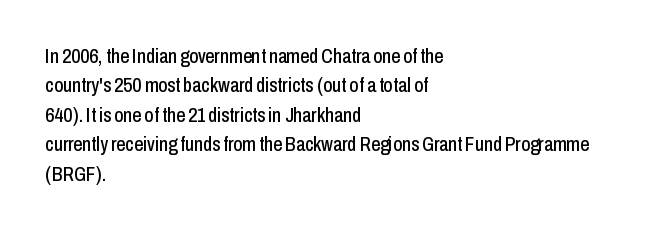
The image shows 20 px text type, upright; set left-aligned, normal line spacing (1.47x), normal letter spacing, not underlined.
